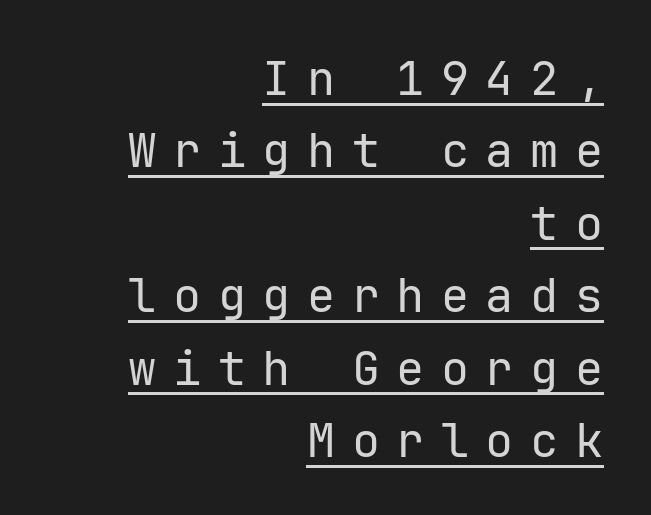
A typographer would call this underscored text. The letters are spread apart with noticeably loose tracking. The letters look calm and open, with moderate or lighter stems. Evenly set lines give the paragraph a standard silhouette. Fixed-width glyphs throughout — classic coding-font behaviour. Horizontal alignment here is rightward, an uncommon choice for prose.
